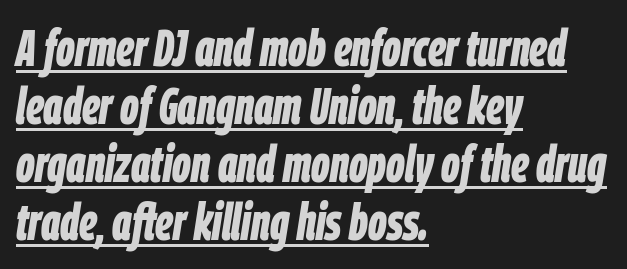
Q: Is the text bold? A: Yes.
Q: Is the text italic (slanted)? A: Yes, it leans right by about 9 degrees.
Q: Is the text underlined? A: Yes.
Q: How is the paragraph aligned? A: Left-aligned.
Q: Is the spacing between letters normal or unusually wide? A: Normal.
Q: Is the spacing between lines tight, normal or loose? A: Tight.
Q: Width (condensed, normal, or wide)? A: Condensed.
Q: Stroke contrast? A: Low.
Q: x-height? A: Large.
Q: Monospaced? A: No.
